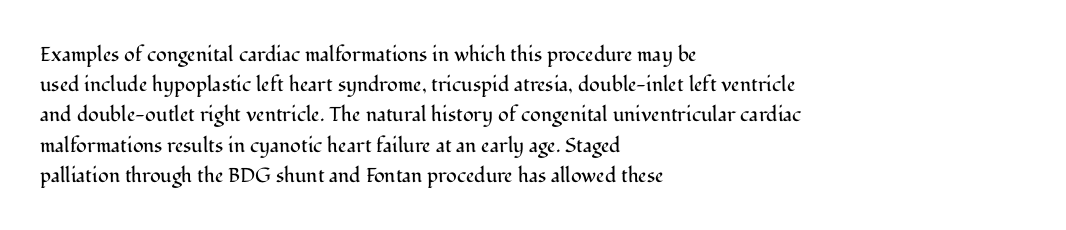
Q: Is the text bold? A: No.
Q: Is the text italic (slanted)? A: No, it is upright.
Q: Is the text underlined? A: No.
Q: How is the paragraph aligned? A: Left-aligned.
Q: Is the spacing between letters normal or unusually wide? A: Normal.
Q: Is the spacing between lines tight, normal or loose? A: Normal.
